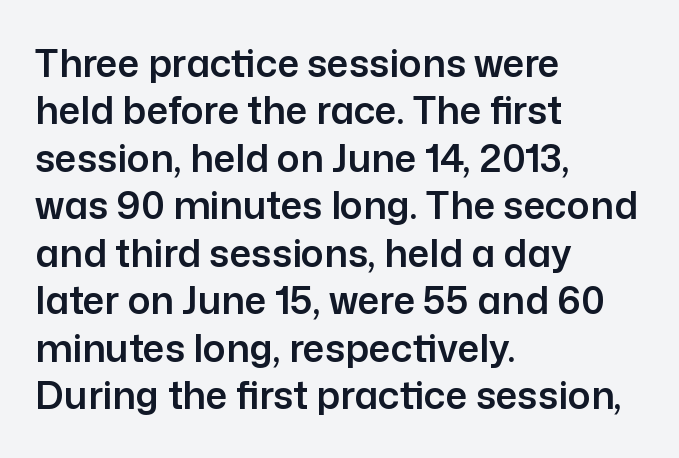
{"serif": "no", "italic": "no", "width": "normal", "stroke_contrast": "low", "x_height": "medium", "monospaced": "no", "underline": "no", "align": "left", "line_spacing": "normal", "line_spacing_ratio": 1.25, "letter_spacing": "normal", "letter_spacing_em": 0.0, "glyph_px": 38}
